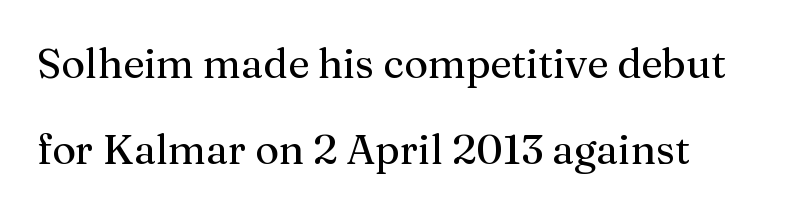
Words float on clear page, feet unadorned. The designer dialed line spacing up above the default. Italic: no, the glyphs are upright roman. In terms of letterform style, serifs are clearly present.
